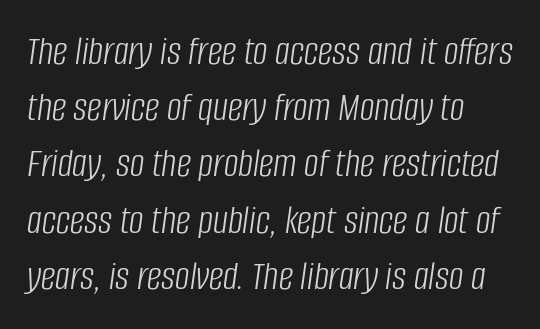
The font is comparable to plain body text, perhaps lighter. These lines keep a tight, regular rhythm from letter to letter. The face used here is proportionally spaced, like ordinary book or web type. Line beginnings align vertically; line endings do not. Regular leading. Lines of text with bare space underneath.
